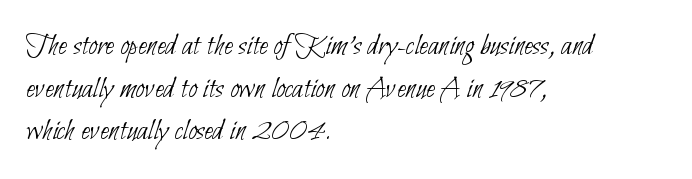
{"serif": "no", "bold": "no", "weight": "thin", "width": "condensed", "stroke_contrast": "low", "x_height": "small", "monospaced": "no", "underline": "no", "align": "left", "line_spacing": "normal", "line_spacing_ratio": 1.33, "letter_spacing": "normal", "letter_spacing_em": 0.0, "glyph_px": 32}
